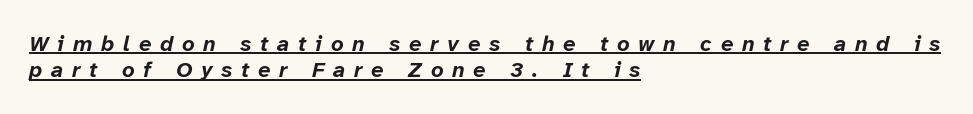
Short and long lines alike share a common starting point at left. The strokes are fattened all the way to bold. The tracking reads as deliberately expanded to a designer's eye. Looks like someone drew a line under every word here.
